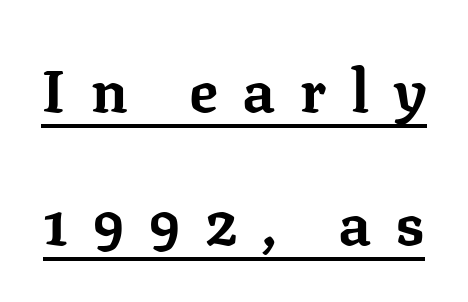
{"serif": "yes", "italic": "no", "bold": "yes", "weight": "bold", "width": "normal", "stroke_contrast": "low", "x_height": "medium", "monospaced": "no", "underline": "yes", "line_spacing": "loose", "line_spacing_ratio": 2.22, "letter_spacing": "wide", "letter_spacing_em": 0.41, "glyph_px": 60}
